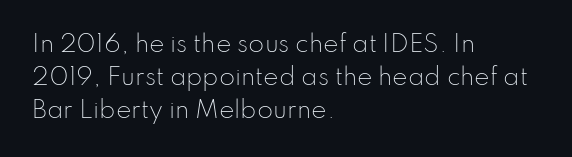
Does extra space separate the letters? No, they use regular spacing. The rendering anchors every line to the left-hand side. The axis of the letterforms is exactly vertical. These lines sit exactly where default settings would place them. Ink coverage per letter is moderate at most. Bare-footed words on every line.
